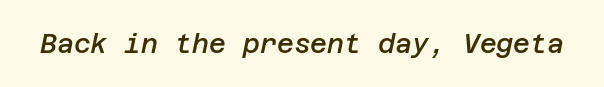
{"italic": "yes", "lean": "right", "slant_degrees": 12, "bold": "semi", "underline": "no", "letter_spacing": "normal", "letter_spacing_em": 0.0, "glyph_px": 26}
